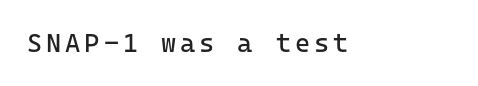
{"italic": "no", "bold": "no", "underline": "no", "glyph_px": 26}
